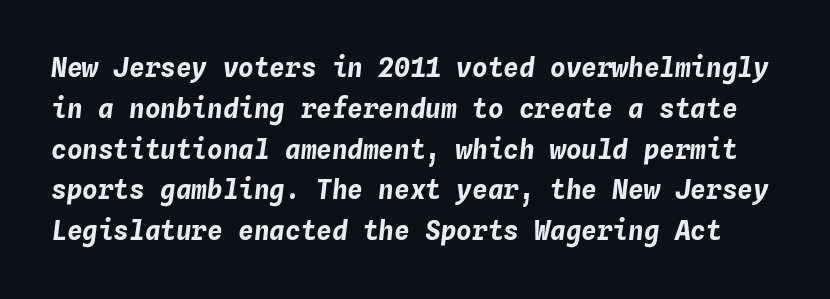
The image shows 26 px bold type, italic (leaning right); set normal line spacing (1.57x), normal letter spacing, not underlined.
